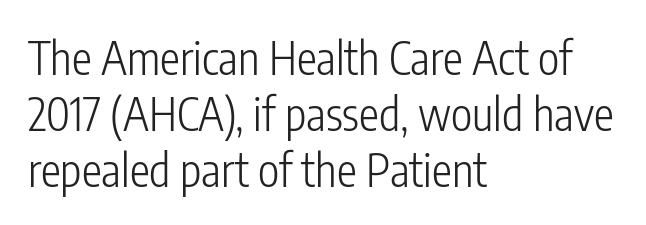
The paragraph shown leans on its left margin. No feet cap the strokes, marking this as sans-serif type. Beneath every word, the page is bare. Observe the ordinary spacing: letters are neighbours, not strangers. This is roman type, the default non-slanted kind.
